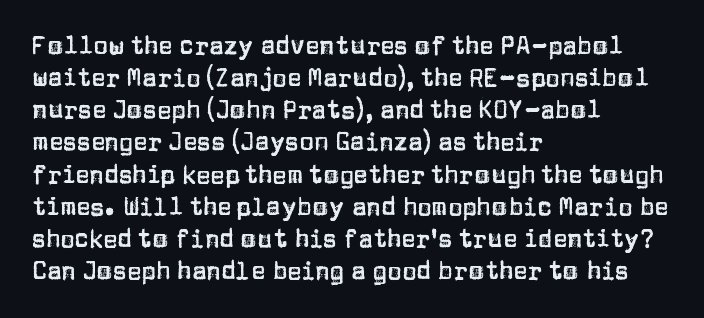
{"italic": "no", "underline": "no", "align": "left", "line_spacing": "normal", "line_spacing_ratio": 1.34, "letter_spacing": "normal", "letter_spacing_em": 0.0, "glyph_px": 24}
